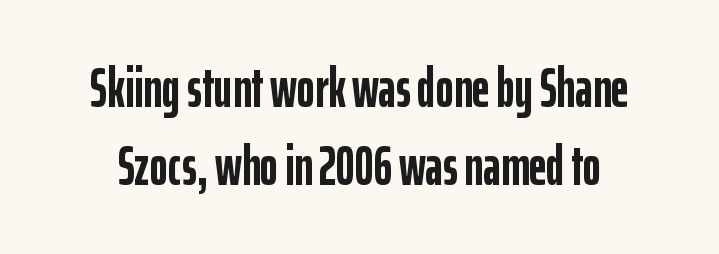
{"serif": "no", "italic": "no", "bold": "yes", "weight": "semibold", "width": "condensed", "stroke_contrast": "low", "x_height": "medium", "monospaced": "no", "underline": "no", "line_spacing": "normal", "line_spacing_ratio": 1.41, "letter_spacing": "normal", "letter_spacing_em": 0.0, "glyph_px": 55}
